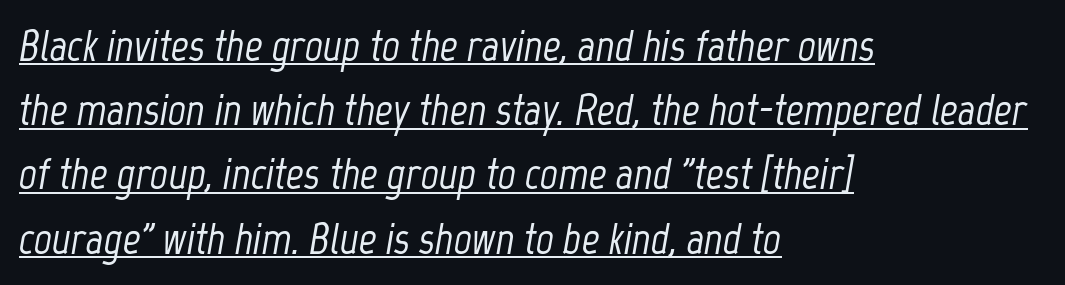
{"italic": "yes", "lean": "right", "slant_degrees": 12, "width": "condensed", "stroke_contrast": "low", "x_height": "medium", "monospaced": "no", "underline": "yes", "align": "left", "line_spacing": "normal", "line_spacing_ratio": 1.46, "letter_spacing": "normal", "letter_spacing_em": 0.0, "glyph_px": 44}
